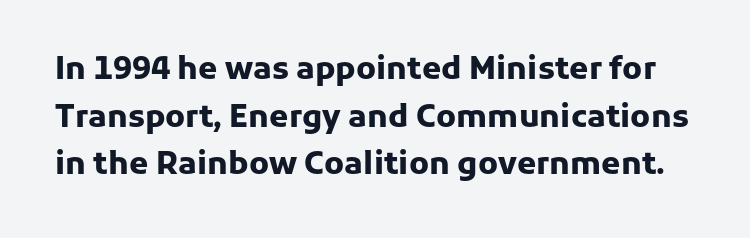
The image shows 31 px heavy sans-serif type, upright; set normal line spacing (1.54x), normal letter spacing, not underlined; low stroke contrast and a medium x-height.
